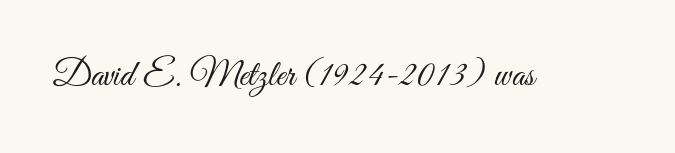
The image shows 37 px light, condensed sans-serif type; set normal letter spacing, not underlined; medium stroke contrast and a small x-height.
